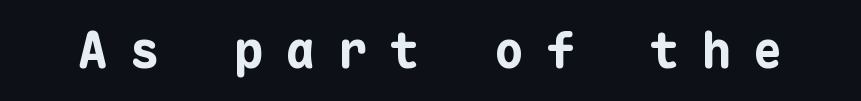
Do the characters align in a grid? Yes, the font is monospaced. Descenders are the only things crossing below the line. Each glyph is drawn with heavy, bold strokes. It's the straight-up-and-down kind of type.
